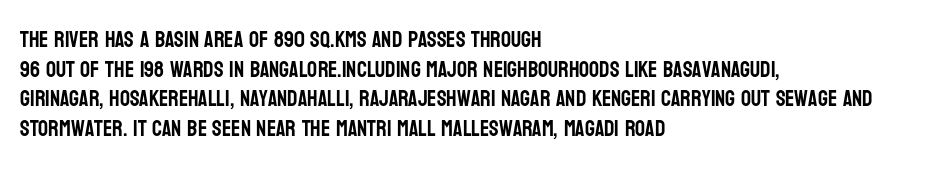
The passage shown stacks its lines at a standard gap. Look at the tracking — it's just the regular setting, nothing added. A typesetter would mark this as roman, not italic. Underlining? Definitely not there. One-word summary of the alignment: left.
